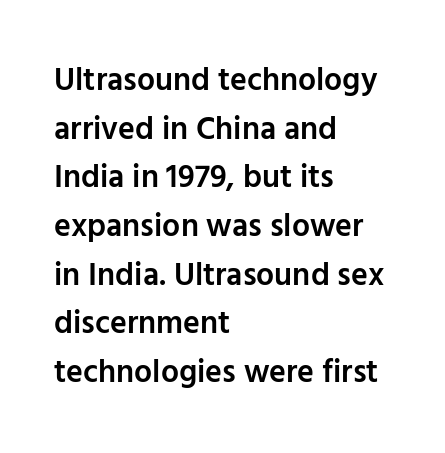
{"serif": "no", "italic": "no", "bold": "semi", "weight": "semibold", "width": "normal", "stroke_contrast": "low", "x_height": "medium", "monospaced": "no", "underline": "no", "align": "left", "line_spacing": "normal", "line_spacing_ratio": 1.52, "letter_spacing": "normal", "letter_spacing_em": 0.0, "glyph_px": 32}
